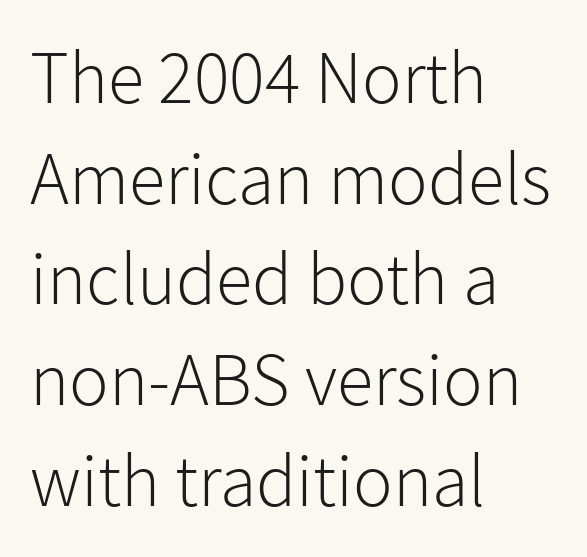
A normal amount of white space separates one row of letters from the next. No feet cap the strokes, marking this as sans-serif type. The passage shown is typed in a proportional face where columns would drift. Vertical strokes here are truly vertical.
